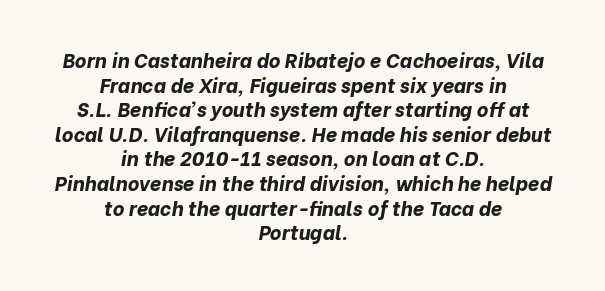
Q: Is the text bold? A: Yes.
Q: Is the text italic (slanted)? A: Yes, it leans right by about 10 degrees.
Q: Is the text underlined? A: No.
Q: How is the paragraph aligned? A: Centered.
Q: Is the spacing between letters normal or unusually wide? A: Normal.
